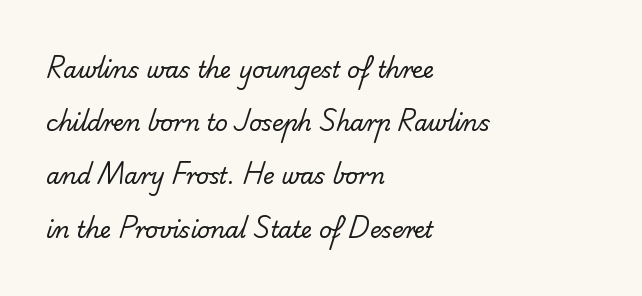
Q: Is the text bold? A: No.
Q: Is the text underlined? A: No.
Q: How is the paragraph aligned? A: Left-aligned.
Q: Is the spacing between letters normal or unusually wide? A: Normal.
Q: Is the spacing between lines tight, normal or loose? A: Loose.
